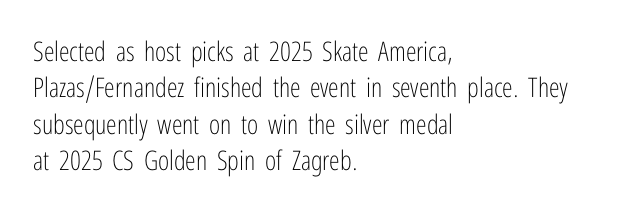
The image shows 27 px text type, upright; set left-aligned, normal line spacing (1.35x), normal letter spacing, not underlined.
